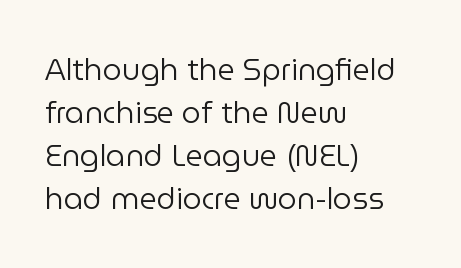
{"serif": "no", "italic": "no", "bold": "no", "weight": "regular", "width": "normal", "stroke_contrast": "low", "x_height": "medium", "monospaced": "no", "underline": "no", "align": "left", "line_spacing": "normal", "line_spacing_ratio": 1.43, "letter_spacing": "normal", "letter_spacing_em": 0.0, "glyph_px": 30}
